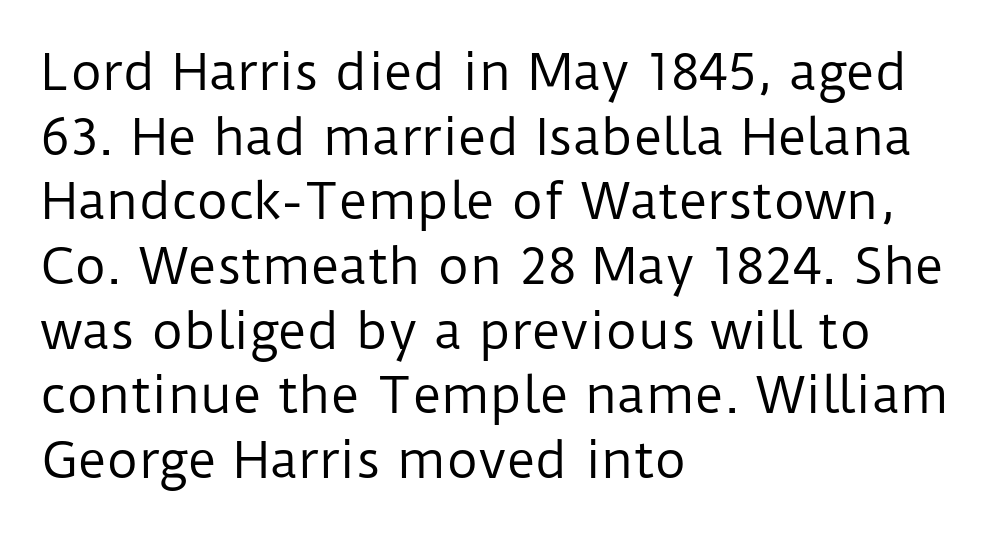
{"serif": "no", "italic": "no", "bold": "no", "weight": "regular", "width": "normal", "stroke_contrast": "low", "x_height": "medium", "monospaced": "no", "underline": "no", "align": "left", "line_spacing": "normal", "line_spacing_ratio": 1.32, "letter_spacing": "normal", "letter_spacing_em": 0.0, "glyph_px": 49}
